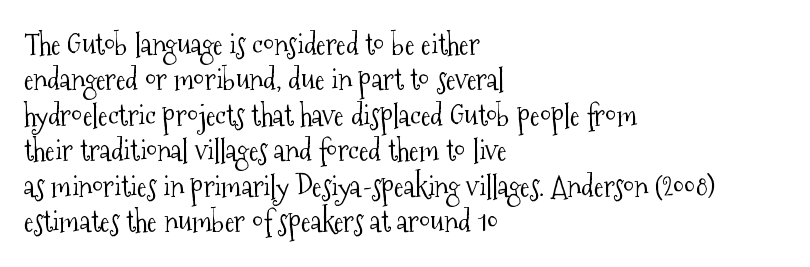
Nobody drew a line under any word here. The typesetting does not lean heavy: it is not bold. Unlike a clean sans, this face finishes its strokes with serifs. Horizontal alignment here is leftward, the default for most running prose.
